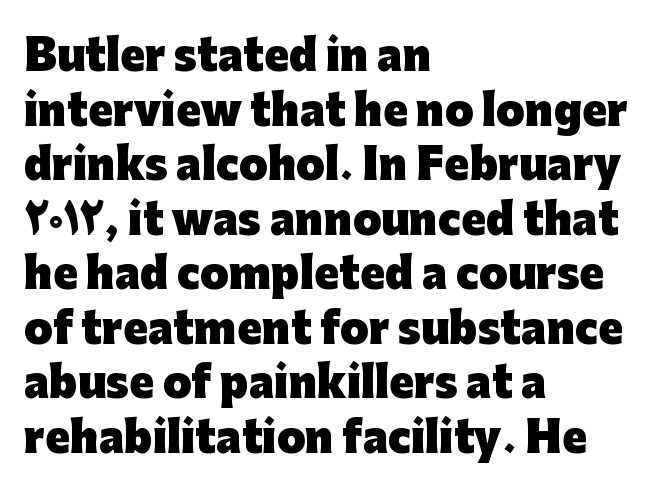
Notice how thick the strokes are: this is what a full bold looks like. Classification — sans serif. These lines are rendered in a variable-pitch font. Between one letter and the next there's only the usual sliver of space. The passage shown is not underscored anywhere.
